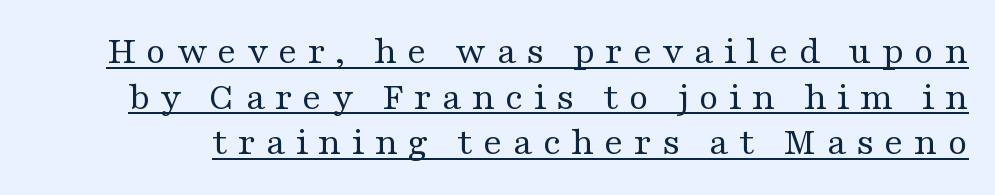
{"serif": "yes", "italic": "no", "bold": "no", "weight": "regular", "width": "wide", "stroke_contrast": "medium", "x_height": "medium", "monospaced": "no", "underline": "yes", "line_spacing": "tight", "line_spacing_ratio": 1.14, "letter_spacing": "wide", "letter_spacing_em": 0.25, "glyph_px": 40}
